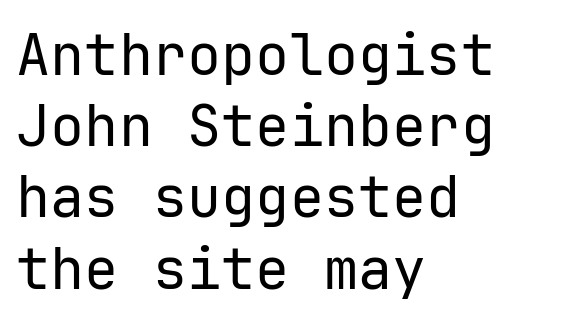
Observe the ordinary spacing: letters are neighbours, not strangers. Italic: no, the glyphs are upright roman. Lines of text with bare space underneath. The designer left line spacing at the default.
